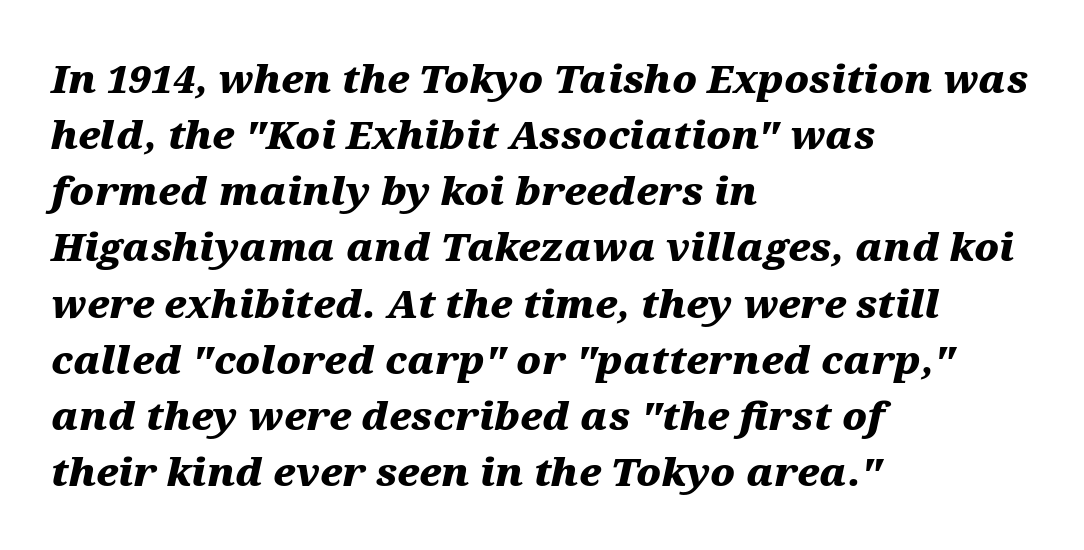
The image shows 39 px heavy, wide type, italic (leaning right); set left-aligned, normal line spacing (1.44x), normal letter spacing, not underlined; medium stroke contrast and a medium x-height.
